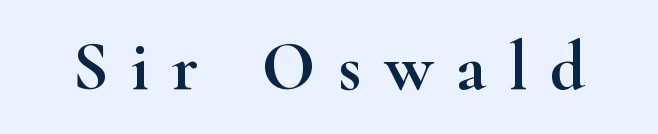
Yep, those are serifs on the letters. The glyphs are unaccompanied by any horizontal stroke below them. The letters stand upright; this is a roman face. Words appear elongated and porous because spacing is wide. These lines are rendered in a variable-pitch font.
